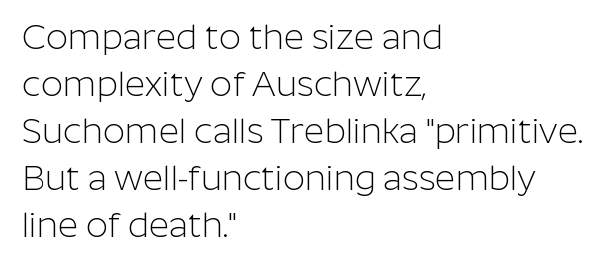
Honestly, the letter spacing is just normal — you wouldn't notice it. These lines are rendered in a variable-pitch font. Counters stay open thanks to moderate or lighter strokes. Plain, unruled lines of type.
